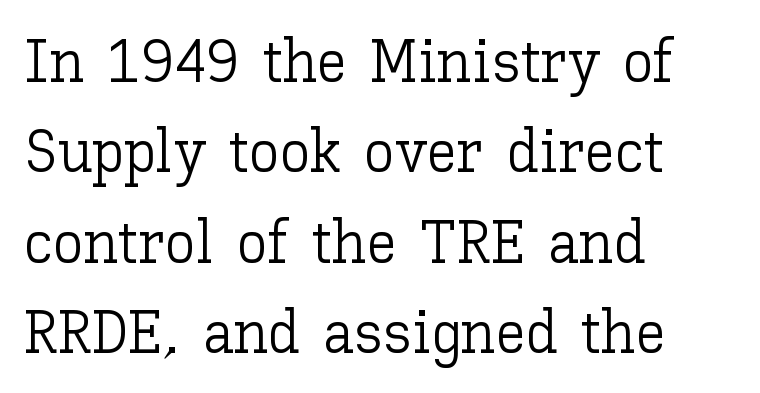
The image shows 61 px light type, upright; set left-aligned, normal line spacing (1.48x), normal letter spacing, not underlined; low stroke contrast and a medium x-height.
